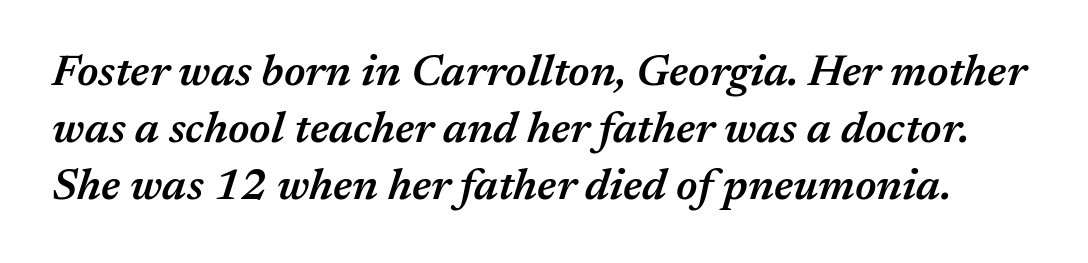
{"italic": "yes", "lean": "right", "slant_degrees": 17, "bold": "semi", "weight": "semibold", "width": "normal", "stroke_contrast": "medium", "x_height": "medium", "monospaced": "no", "underline": "no", "line_spacing": "normal", "line_spacing_ratio": 1.29, "letter_spacing": "normal", "letter_spacing_em": 0.0, "glyph_px": 44}
